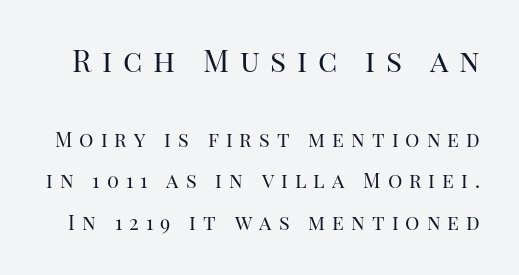
{"serif": "yes", "italic": "no", "bold": "no", "weight": "regular", "width": "normal", "stroke_contrast": "high", "x_height": "large", "monospaced": "no", "underline": "no", "line_spacing": "loose", "line_spacing_ratio": 2.07, "letter_spacing": "wide", "letter_spacing_em": 0.35, "larger_block": "first", "size_ratio": 1.5, "glyph_px": 30}
